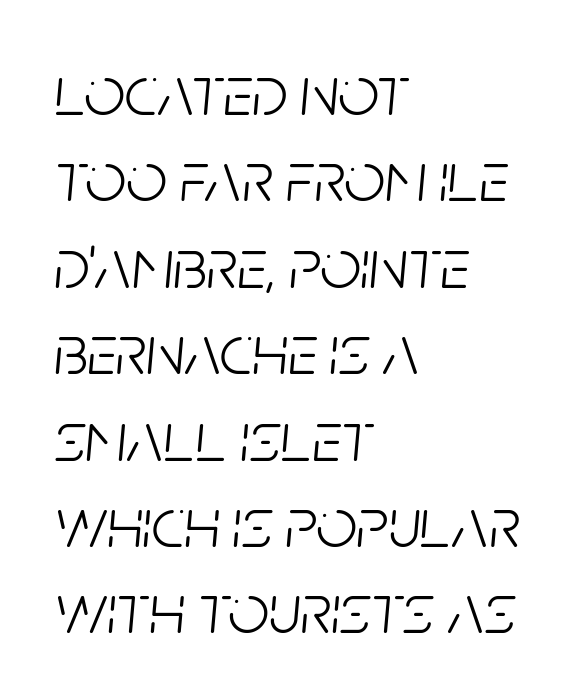
{"italic": "yes", "lean": "right", "slant_degrees": 5, "bold": "no", "weight": "light", "width": "condensed", "stroke_contrast": "low", "x_height": "large", "monospaced": "no", "underline": "no", "align": "left", "line_spacing_ratio": 1.2, "letter_spacing": "normal", "letter_spacing_em": 0.0, "glyph_px": 72}
